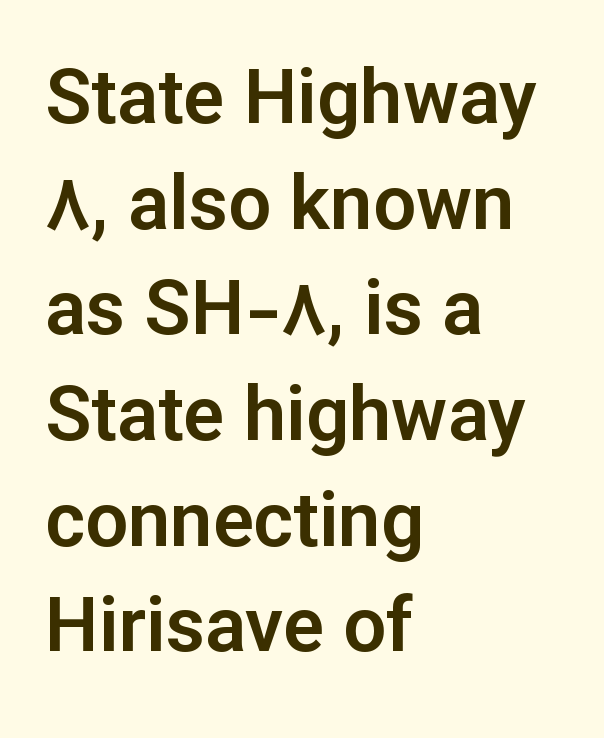
Q: Is the text italic (slanted)? A: No, it is upright.
Q: Is the typeface a serif or a sans-serif typeface? A: Sans-serif.
Q: Is the text underlined? A: No.
Q: How is the paragraph aligned? A: Left-aligned.
Q: Is the spacing between letters normal or unusually wide? A: Normal.
Q: Is the spacing between lines tight, normal or loose? A: Normal.
Q: Width (condensed, normal, or wide)? A: Normal.
Q: Stroke contrast? A: Low.
Q: x-height? A: Medium.
Q: Monospaced? A: No.
